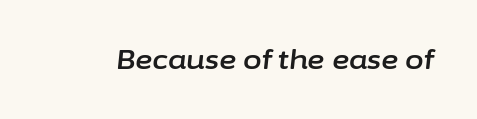
Honestly, there is no underline to notice here at all. Look at the tracking — it's just the regular setting, nothing added. In terms of posture, this sample is oblique.
